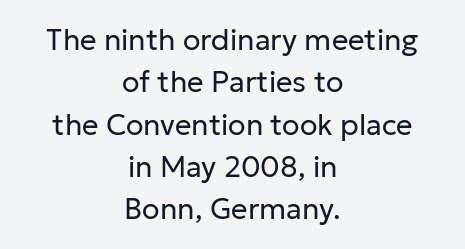
{"serif": "no", "italic": "no", "bold": "no", "weight": "regular", "width": "normal", "stroke_contrast": "low", "x_height": "medium", "monospaced": "no", "underline": "no", "align": "center", "line_spacing": "normal", "line_spacing_ratio": 1.46, "letter_spacing": "normal", "letter_spacing_em": 0.0, "glyph_px": 29}
